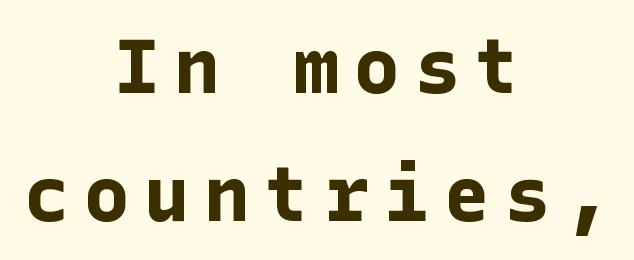
This block has exactly the height ordinary leading produces. Teacher's note: observe the equal gaps on both sides — that is centered alignment. The text was rendered using a sans face with plain stroke endings. The zone under the glyphs is completely vacant. The lettering holds an erect, upright posture throughout.
